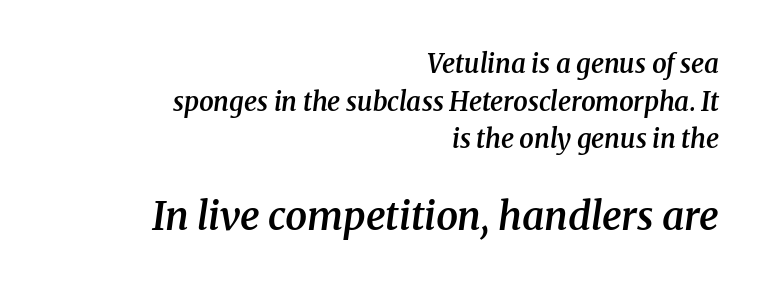
The image shows 39 px semibold serif type, italic (leaning right); set right-aligned, normal line spacing (1.45x), normal letter spacing, not underlined; the second (bottom) block is 1.5x larger; medium stroke contrast and a medium x-height.
